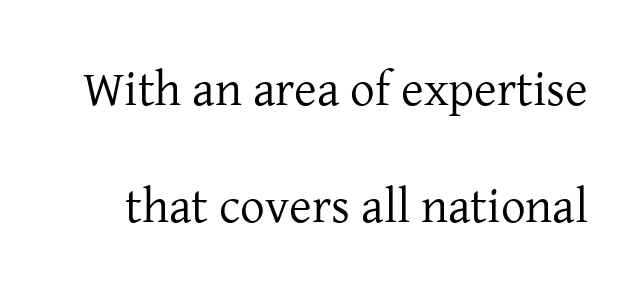
The image shows 49 px regular-weight serif type, upright; set loose line spacing (2.38x), normal letter spacing, not underlined; low stroke contrast and a medium x-height.
